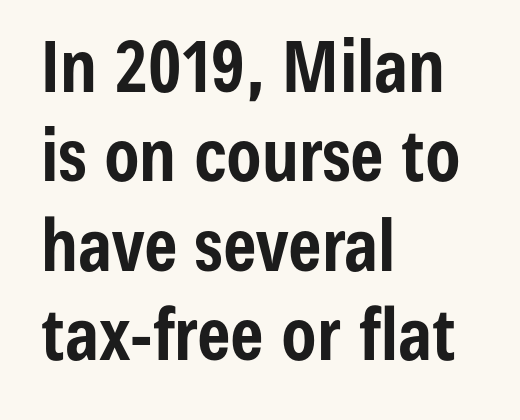
This is roman type, the default non-slanted kind. The area under the type is left untouched. A normal amount of white space separates one row of letters from the next. How are the letters spaced? Ordinarily, with no added tracking. Teacher's note: observe the even left margin — that is flush-left alignment. Strong, thick strokes mark this as bold type.
